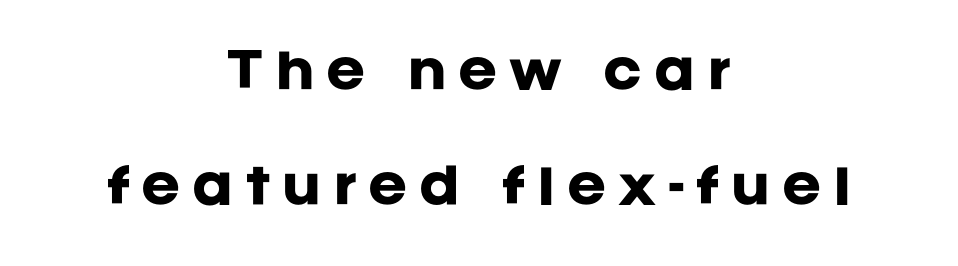
{"serif": "no", "italic": "no", "bold": "yes", "weight": "heavy", "width": "normal", "stroke_contrast": "low", "x_height": "large", "monospaced": "no", "underline": "no", "align": "center", "line_spacing": "loose", "line_spacing_ratio": 2.45, "letter_spacing": "wide", "letter_spacing_em": 0.25, "glyph_px": 47}
